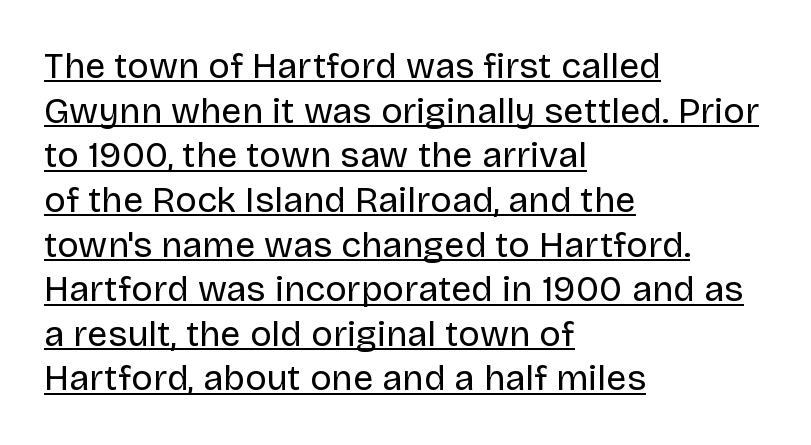
The image shows 36 px regular-weight sans-serif type, upright; set left-aligned, line spacing 1.24x, normal letter spacing, underlined; low stroke contrast and a large x-height.
